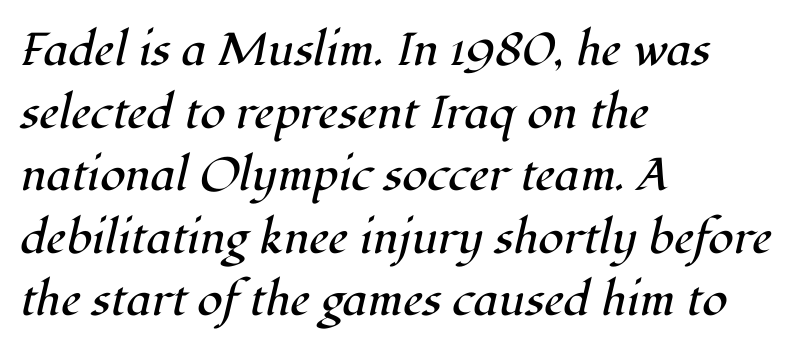
Q: Is the text bold? A: No.
Q: Is the text italic (slanted)? A: Yes, it leans right by about 12 degrees.
Q: Is the typeface a serif or a sans-serif typeface? A: Serif.
Q: Is the text underlined? A: No.
Q: How is the paragraph aligned? A: Left-aligned.
Q: Is the spacing between letters normal or unusually wide? A: Normal.
Q: Is the spacing between lines tight, normal or loose? A: Normal.
Q: Width (condensed, normal, or wide)? A: Normal.
Q: Stroke contrast? A: High.
Q: x-height? A: Medium.
Q: Monospaced? A: No.
